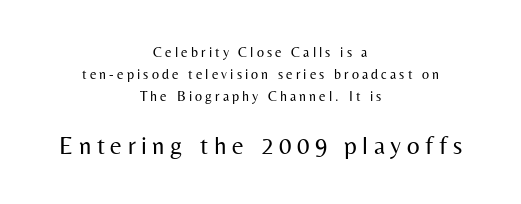
Just letters on the line, the space beneath them empty. The type is letterspaced generously, with wide tracking. This reads as an unemphasized weight, regular at the heaviest. The lettering stays uniformly vertical, giving the passage a roman look.
